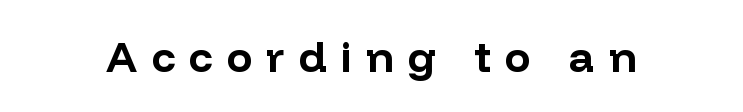
{"serif": "no", "italic": "no", "bold": "yes", "weight": "bold", "width": "normal", "stroke_contrast": "low", "x_height": "medium", "monospaced": "no", "underline": "no", "letter_spacing": "wide", "letter_spacing_em": 0.33, "glyph_px": 43}
